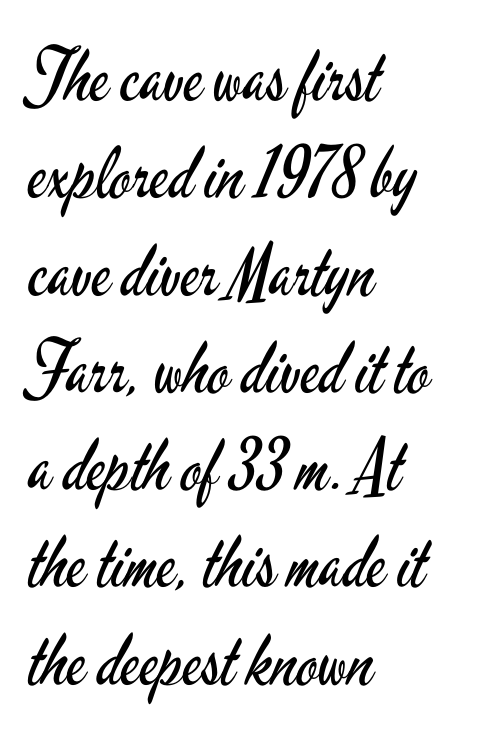
What's the leading like? Ordinary, nothing unusual. In terms of letterform style, serifs are entirely absent. Looks like regular typesetting: each glyph gets only the width it needs. Beneath every word, the page is bare. No extra tracking has been applied to these lines.
